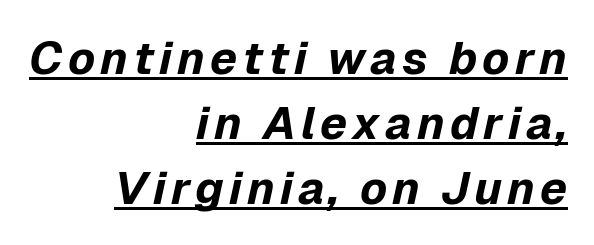
The image shows 46 px bold type, italic (leaning right); set right-aligned, normal line spacing (1.41x), underlined; low stroke contrast and a medium x-height.
